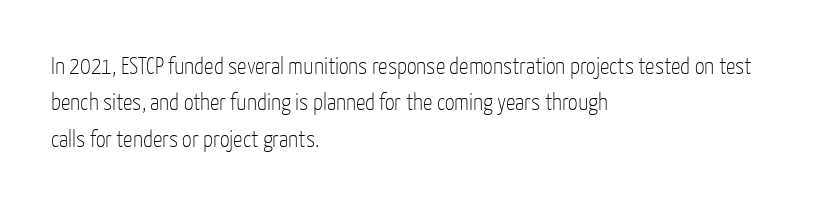
{"italic": "no", "bold": "no", "underline": "no", "align": "left", "line_spacing": "normal", "line_spacing_ratio": 1.52, "letter_spacing": "normal", "letter_spacing_em": 0.0, "glyph_px": 24}
